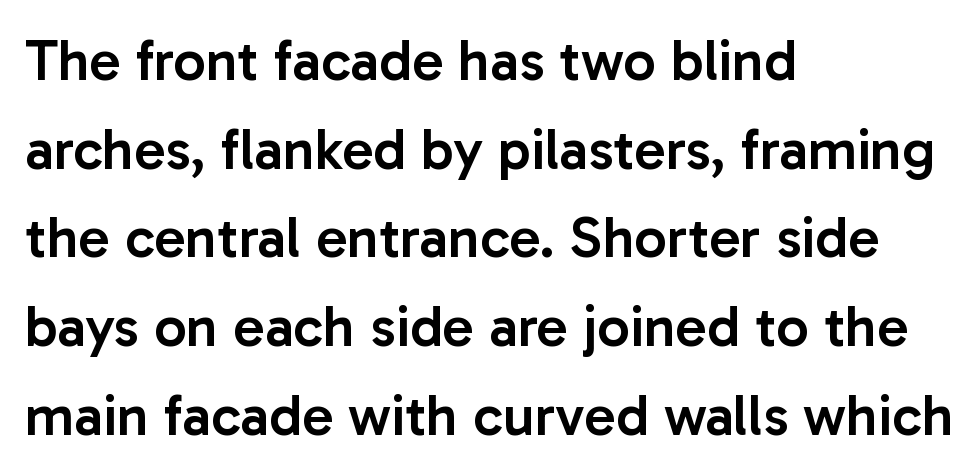
Q: Is the text bold? A: Semi-bold.
Q: Is the text italic (slanted)? A: No, it is upright.
Q: Is the typeface a serif or a sans-serif typeface? A: Sans-serif.
Q: Is the text underlined? A: No.
Q: How is the paragraph aligned? A: Left-aligned.
Q: Is the spacing between letters normal or unusually wide? A: Normal.
Q: Is the spacing between lines tight, normal or loose? A: Normal.
Q: Width (condensed, normal, or wide)? A: Normal.
Q: Stroke contrast? A: Low.
Q: x-height? A: Medium.
Q: Monospaced? A: No.
